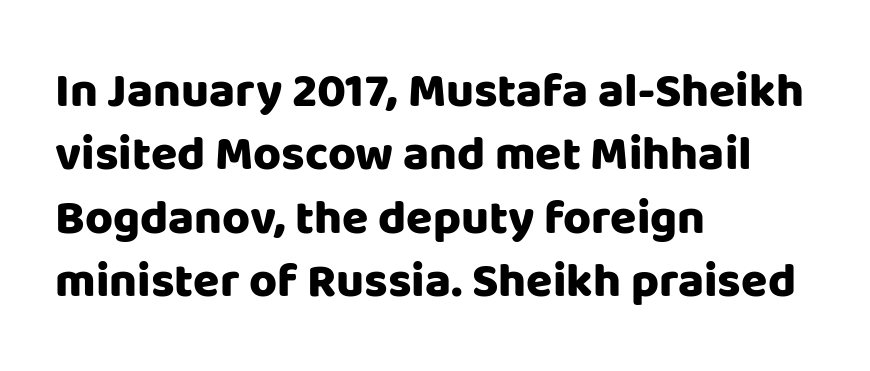
Q: Is the text bold? A: Yes.
Q: Is the text italic (slanted)? A: No, it is upright.
Q: Is the typeface a serif or a sans-serif typeface? A: Sans-serif.
Q: Is the text underlined? A: No.
Q: How is the paragraph aligned? A: Left-aligned.
Q: Is the spacing between letters normal or unusually wide? A: Normal.
Q: Is the spacing between lines tight, normal or loose? A: Normal.
Q: Width (condensed, normal, or wide)? A: Normal.
Q: Stroke contrast? A: Low.
Q: x-height? A: Large.
Q: Monospaced? A: No.
